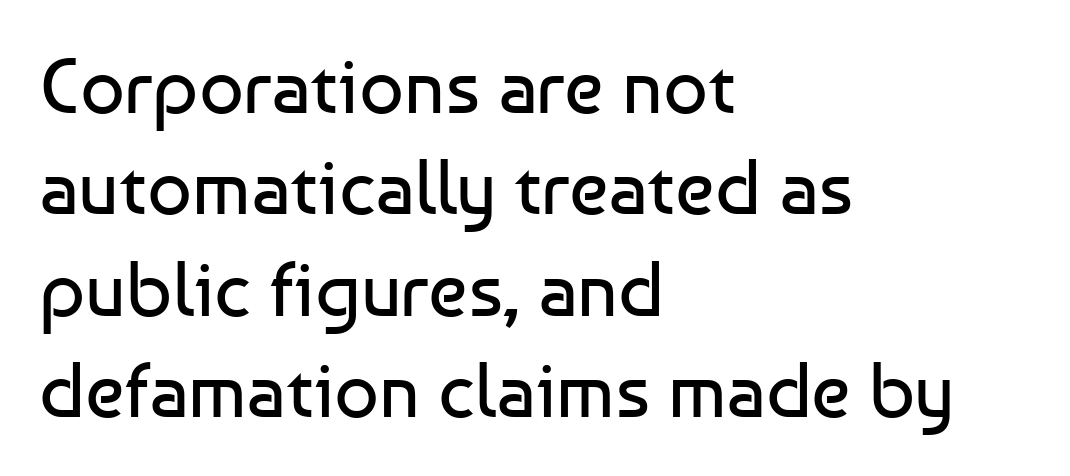
The passage shown stacks its lines at a standard gap. Does the lettering tilt? It doesn't — this is upright. The weight would be labelled regular, book, light, or lighter still. Typeset ragged right — the left edge is the straight one. These lines are rendered in a variable-pitch font. The passage shown is not underscored anywhere.
